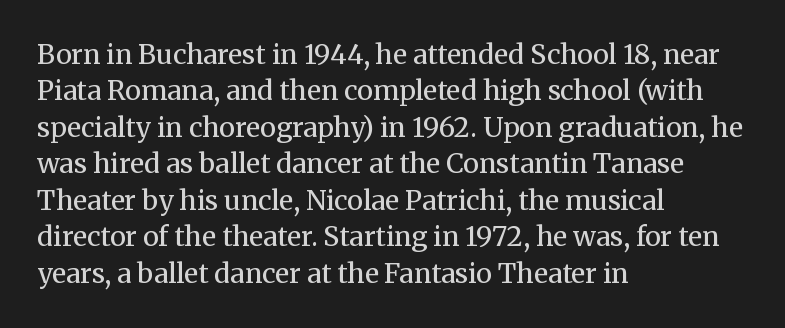
Q: Is the text bold? A: No.
Q: Is the text italic (slanted)? A: No, it is upright.
Q: Is the text underlined? A: No.
Q: How is the paragraph aligned? A: Left-aligned.
Q: Is the spacing between letters normal or unusually wide? A: Normal.
Q: Is the spacing between lines tight, normal or loose? A: Normal.
